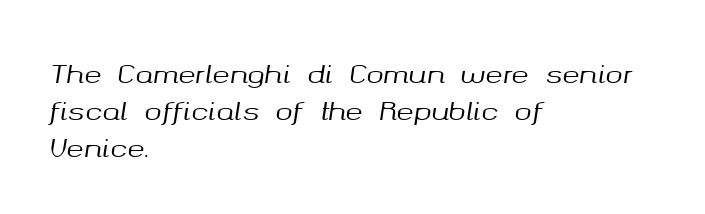
The image shows 26 px text type, italic (leaning right); set left-aligned, normal line spacing (1.42x), normal letter spacing, not underlined.
